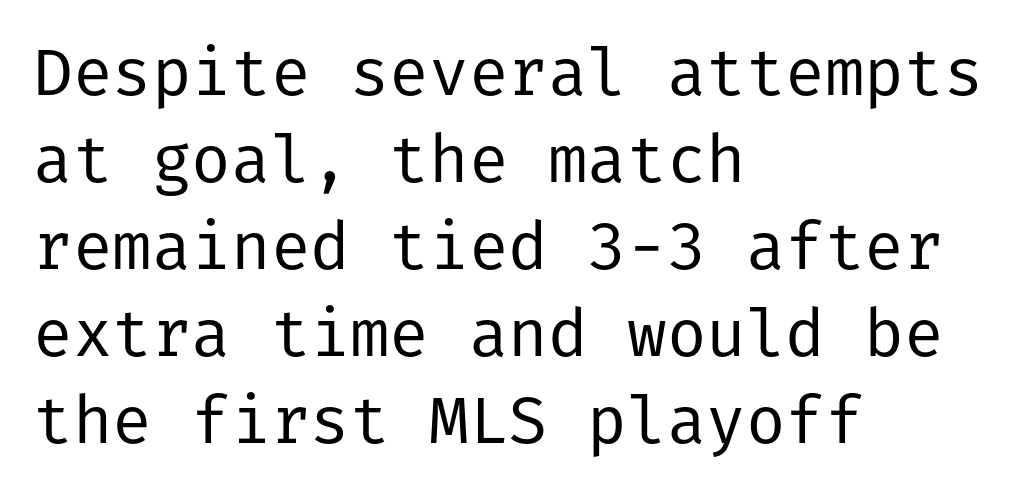
{"serif": "no", "italic": "no", "bold": "no", "weight": "regular", "width": "normal", "stroke_contrast": "low", "x_height": "medium", "underline": "no", "align": "left", "line_spacing": "normal", "line_spacing_ratio": 1.32, "letter_spacing": "normal", "letter_spacing_em": 0.0, "glyph_px": 66}
